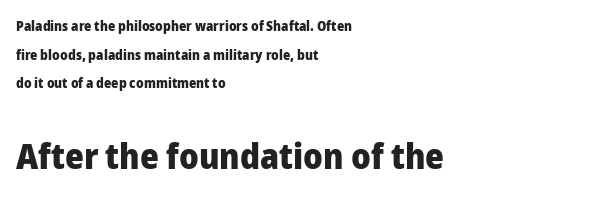
The image shows 36 px heavy sans-serif type, upright; set left-aligned, loose line spacing (2.04x), normal letter spacing, not underlined; the second (bottom) block is 2.57x larger; low stroke contrast and a medium x-height.
